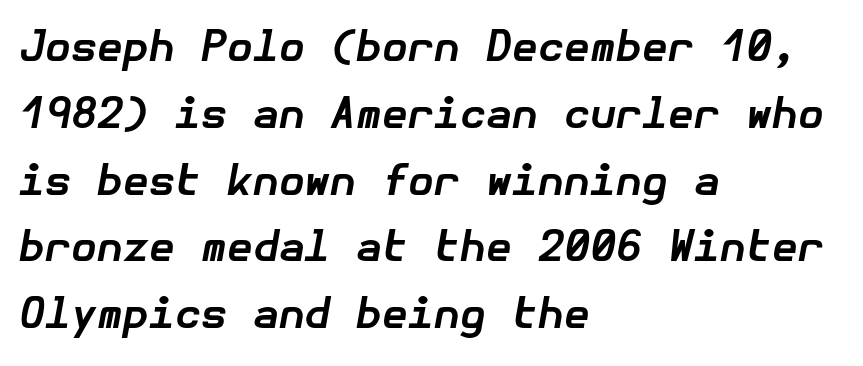
Horizontal alignment here is leftward, the default for most running prose. Slant detected: the letters are inclined. The leading is moderate, giving the passage an even texture. No extra tracking has been applied to these lines.
